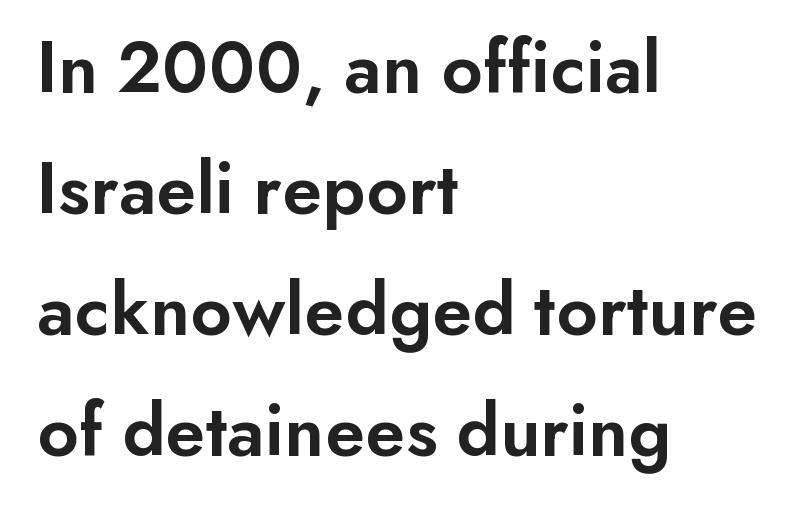
{"serif": "no", "italic": "no", "bold": "semi", "weight": "semibold", "width": "normal", "stroke_contrast": "low", "x_height": "small", "monospaced": "no", "underline": "no", "align": "left", "line_spacing": "normal", "line_spacing_ratio": 1.59, "letter_spacing": "normal", "letter_spacing_em": 0.0, "glyph_px": 76}
